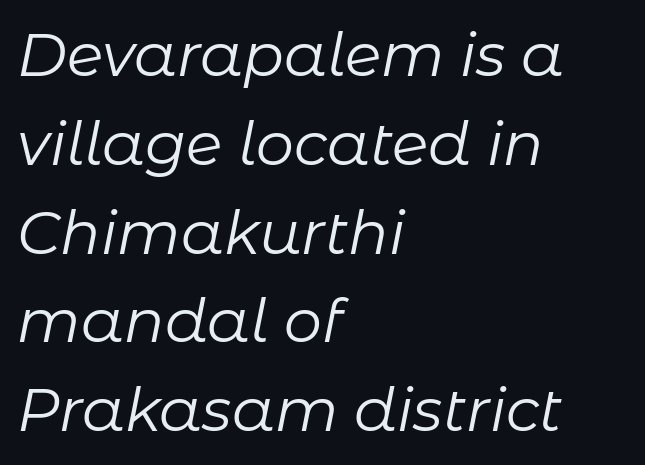
Q: Is the text bold? A: No.
Q: Is the text italic (slanted)? A: Yes, it leans right by about 11 degrees.
Q: Is the text underlined? A: No.
Q: How is the paragraph aligned? A: Left-aligned.
Q: Is the spacing between letters normal or unusually wide? A: Normal.
Q: Is the spacing between lines tight, normal or loose? A: Normal.
Q: Width (condensed, normal, or wide)? A: Normal.
Q: Stroke contrast? A: Low.
Q: x-height? A: Medium.
Q: Monospaced? A: No.
